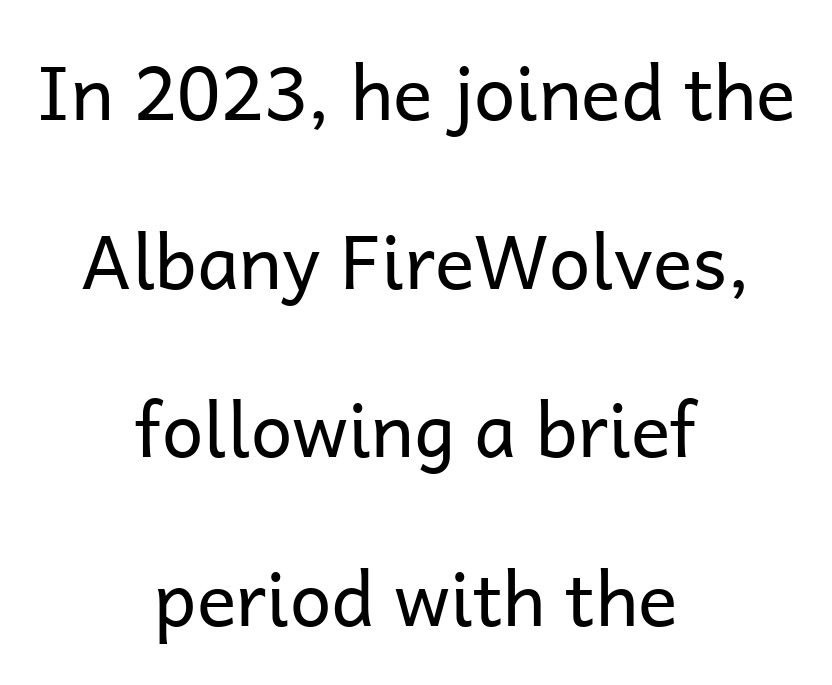
Each word holds together tightly as a unit, with standard inter-letter gaps. The font is comparable to plain body text, perhaps lighter. Line spacing here is loose. A typesetter would label this face a sans.
